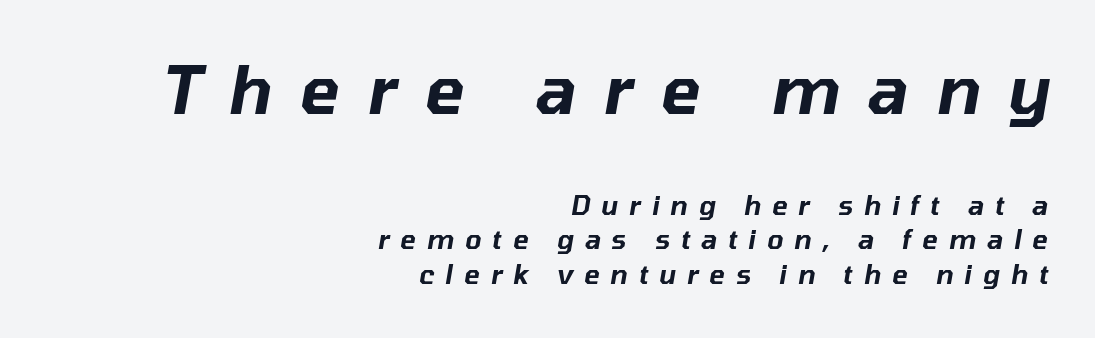
A student would call this right alignment; a typographer would say flush right, rag left. Yep, that's italic — everything's leaning. Honestly, the row spacing looks completely unremarkable. Letter spacing: wide. These two chunks differ in scale, with the top chunk taking the larger measure.
